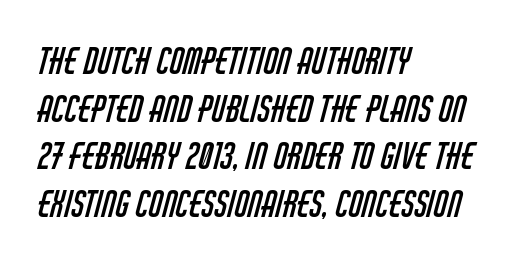
Q: Is the text bold? A: No.
Q: Is the typeface a serif or a sans-serif typeface? A: Sans-serif.
Q: Is the text underlined? A: No.
Q: How is the paragraph aligned? A: Left-aligned.
Q: Is the spacing between letters normal or unusually wide? A: Normal.
Q: Is the spacing between lines tight, normal or loose? A: Normal.
Q: Width (condensed, normal, or wide)? A: Condensed.
Q: Stroke contrast? A: Low.
Q: x-height? A: Large.
Q: Monospaced? A: No.
